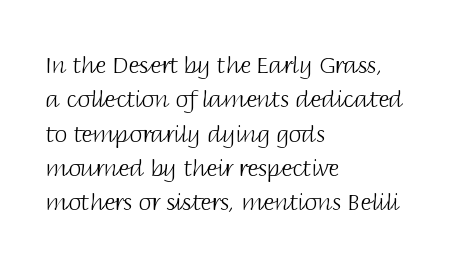
The vertical gap from one line to the next is medium. These lines were composed using upright roman letters. Horizontal alignment here is leftward, the default for most running prose. The gaps between neighbouring characters are ordinary and unremarkable. Weight: regular or lighter.
